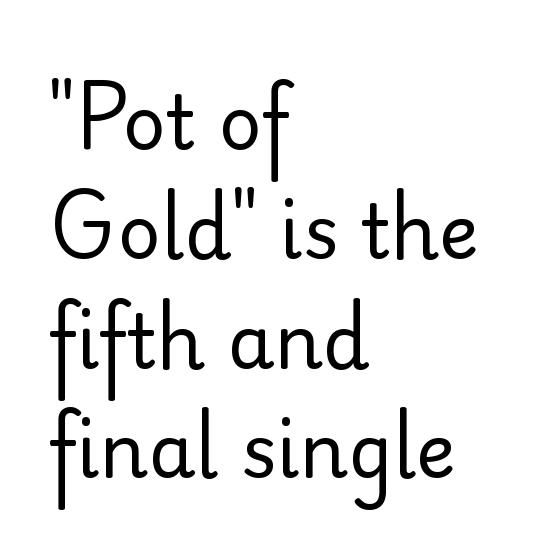
{"serif": "no", "italic": "no", "bold": "no", "weight": "regular", "width": "normal", "stroke_contrast": "low", "x_height": "small", "monospaced": "no", "underline": "no", "align": "left", "line_spacing": "normal", "line_spacing_ratio": 1.46, "letter_spacing": "normal", "letter_spacing_em": 0.0, "glyph_px": 75}
